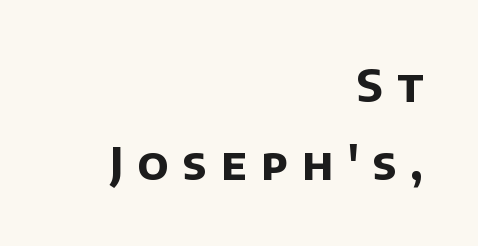
Q: Is the text bold? A: Yes.
Q: Is the typeface a serif or a sans-serif typeface? A: Sans-serif.
Q: Is the text underlined? A: No.
Q: How is the paragraph aligned? A: Right-aligned.
Q: Is the spacing between letters normal or unusually wide? A: Unusually wide.
Q: Width (condensed, normal, or wide)? A: Normal.
Q: Stroke contrast? A: Low.
Q: x-height? A: Large.
Q: Monospaced? A: No.
